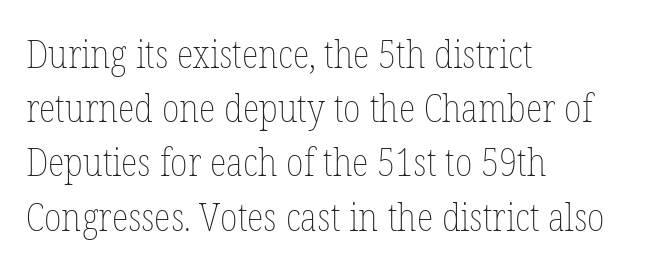
{"italic": "no", "bold": "no", "weight": "thin", "width": "condensed", "stroke_contrast": "low", "x_height": "medium", "monospaced": "no", "underline": "no", "align": "left", "line_spacing": "normal", "line_spacing_ratio": 1.39, "letter_spacing": "normal", "letter_spacing_em": 0.0, "glyph_px": 39}
